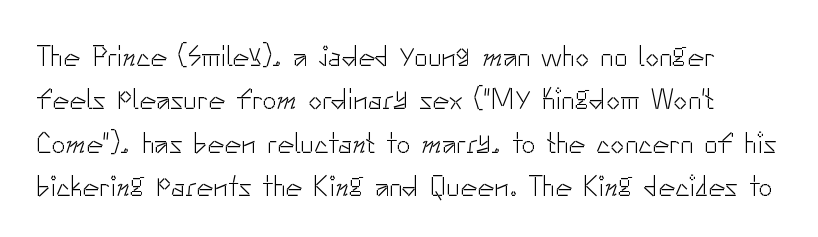
{"serif": "no", "italic": "no", "bold": "no", "weight": "light", "width": "normal", "stroke_contrast": "low", "x_height": "small", "monospaced": "no", "underline": "no", "line_spacing": "normal", "line_spacing_ratio": 1.55, "letter_spacing": "normal", "letter_spacing_em": 0.0, "glyph_px": 28}
